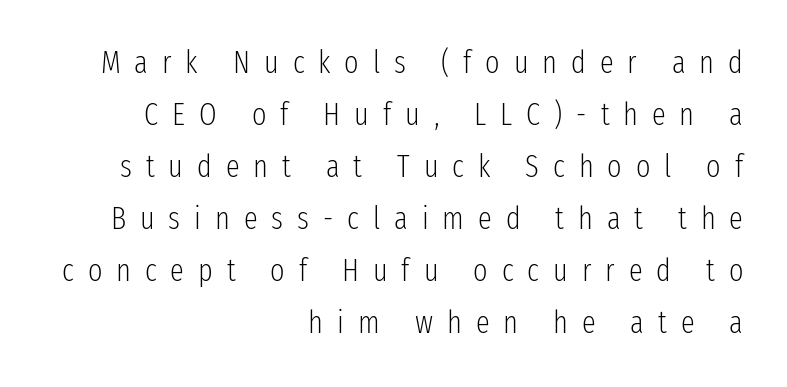
{"serif": "no", "italic": "no", "bold": "no", "weight": "light", "width": "condensed", "stroke_contrast": "low", "x_height": "medium", "monospaced": "no", "underline": "no", "align": "right", "line_spacing": "normal", "line_spacing_ratio": 1.68, "letter_spacing": "wide", "letter_spacing_em": 0.45, "glyph_px": 31}
